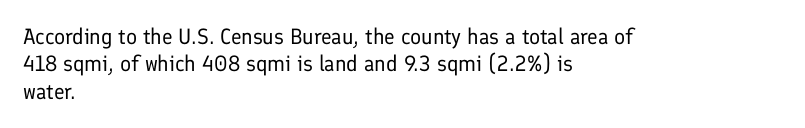
{"italic": "no", "bold": "no", "underline": "no", "align": "left", "line_spacing": "normal", "line_spacing_ratio": 1.25, "letter_spacing": "normal", "letter_spacing_em": 0.0, "glyph_px": 22}
